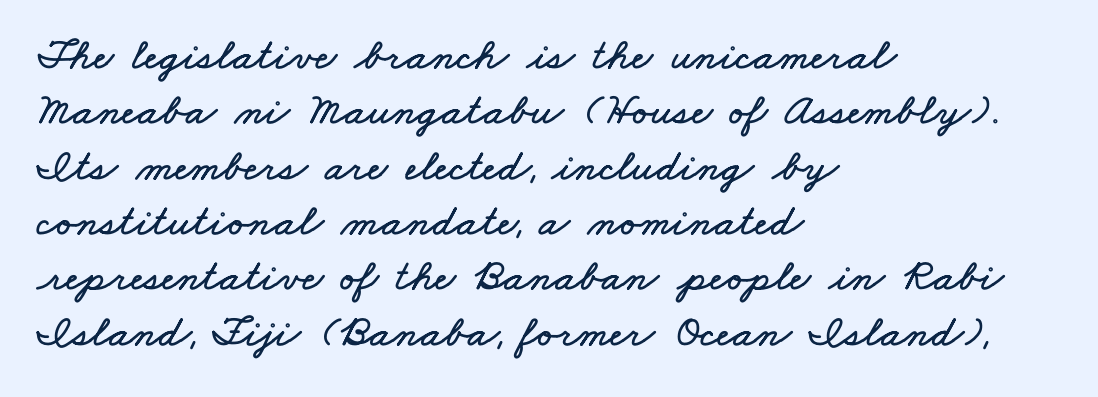
The image shows 45 px wide type; set left-aligned, line spacing 1.23x, normal letter spacing, not underlined; low stroke contrast and a small x-height.
